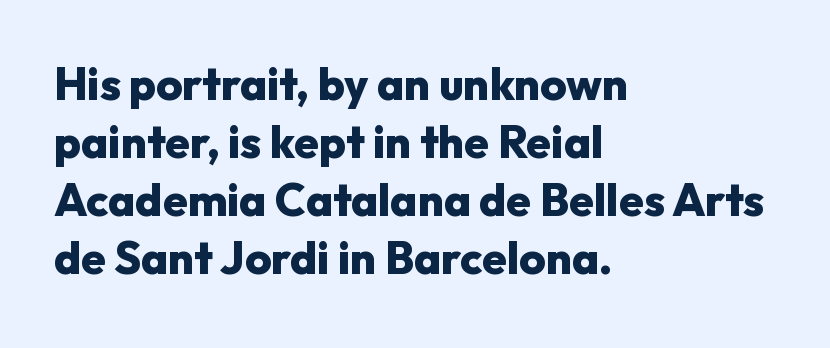
{"serif": "no", "italic": "no", "bold": "yes", "weight": "heavy", "width": "normal", "stroke_contrast": "low", "x_height": "medium", "monospaced": "no", "underline": "no", "align": "left", "line_spacing": "normal", "line_spacing_ratio": 1.29, "letter_spacing": "normal", "letter_spacing_em": 0.0, "glyph_px": 45}
